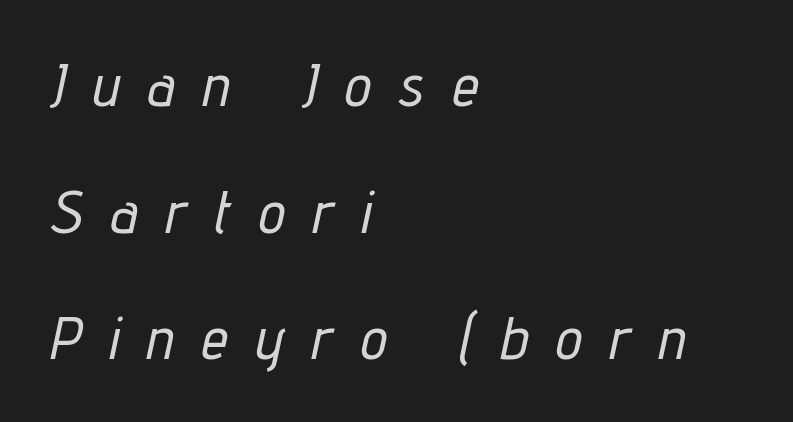
These lines are set flush left with a ragged right edge. The rendering uses natural spacing where letterforms have individual widths. How would I describe the line gaps? Wide and relaxed. A clean baseline with only descenders dipping below it. The tracking jumps out immediately: characters are airy and widely separated.
